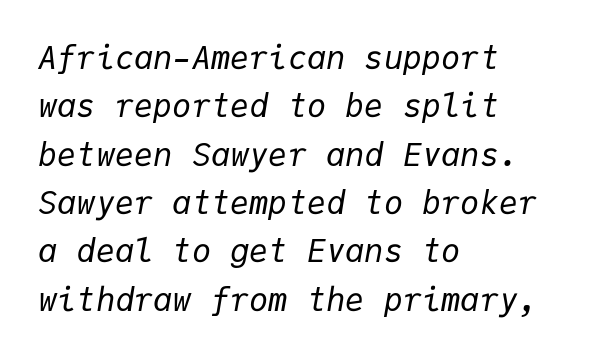
The image shows 32 px regular-weight type, italic (leaning right), monospaced; set left-aligned, normal line spacing (1.51x), normal letter spacing, not underlined; low stroke contrast and a medium x-height.
